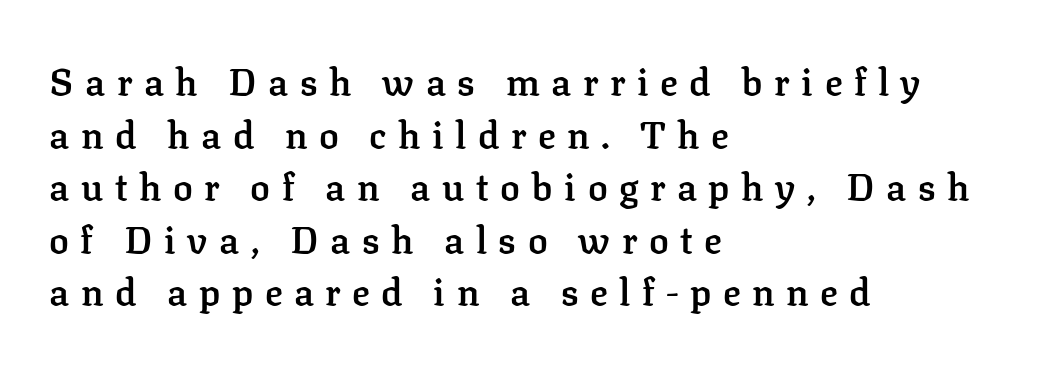
Every row of glyphs begins at an identical x-position on the left. The foot of each line stays bare and open. Evenly set lines give the paragraph a standard silhouette. If you drew a line through each stem, it would be perfectly vertical.
